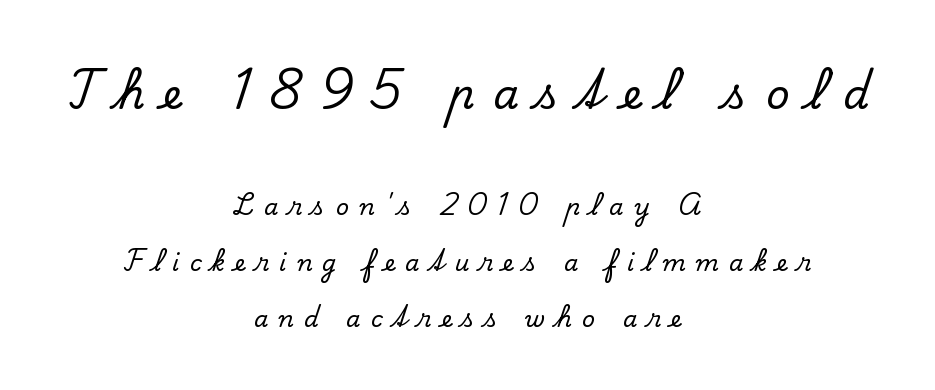
The image shows 41 px serif type; set centered, loose line spacing (2.43x), unusually wide letter spacing (+0.45 em), not underlined; the first (top) block is 1.78x larger; low stroke contrast and a small x-height.
